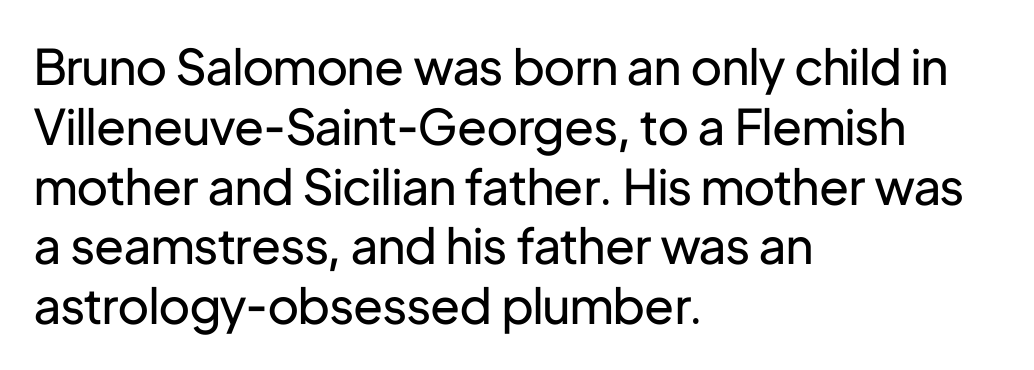
The image shows 49 px regular-weight sans-serif type, upright; set left-aligned, line spacing 1.22x, normal letter spacing, not underlined; low stroke contrast and a medium x-height.
